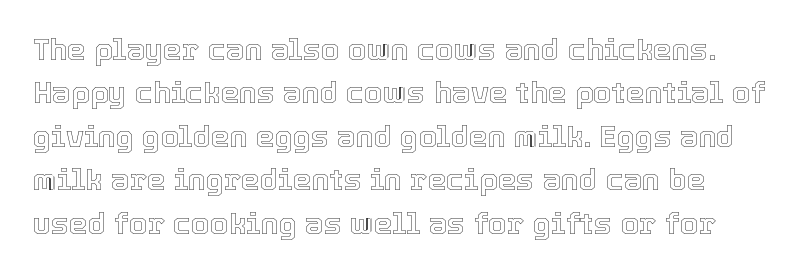
{"italic": "no", "width": "normal", "x_height": "medium", "monospaced": "no", "underline": "no", "line_spacing": "normal", "line_spacing_ratio": 1.45, "letter_spacing": "normal", "letter_spacing_em": 0.0, "glyph_px": 30}
